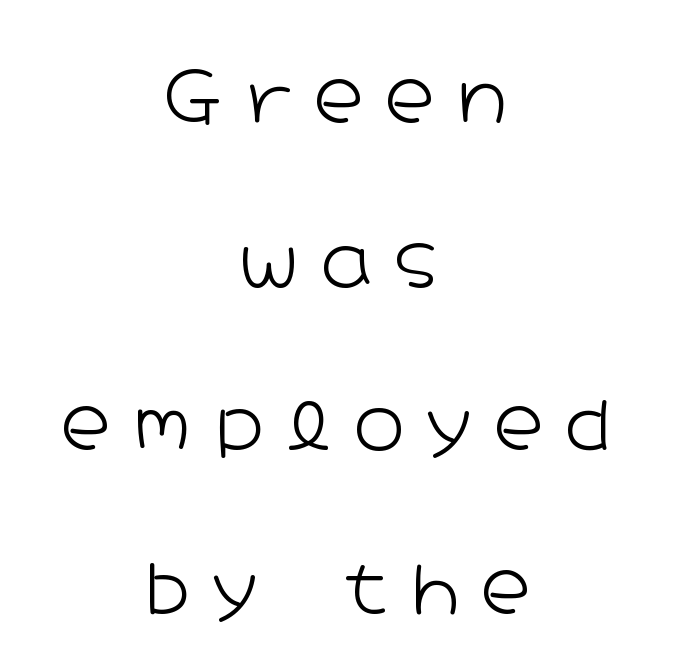
The image shows 69 px light, wide sans-serif type, upright; set centered, loose line spacing (2.37x), unusually wide letter spacing (+0.33 em), not underlined; low stroke contrast and a medium x-height.
